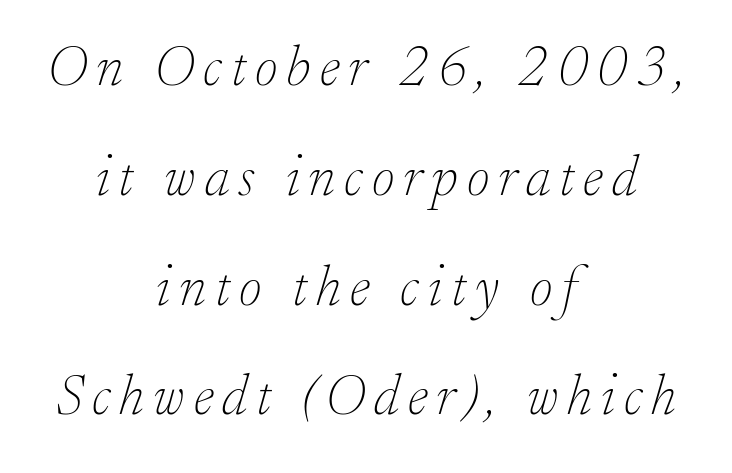
The image shows 56 px thin serif type, italic (leaning right); set centered, loose line spacing (1.96x), not underlined; low stroke contrast and a small x-height.
